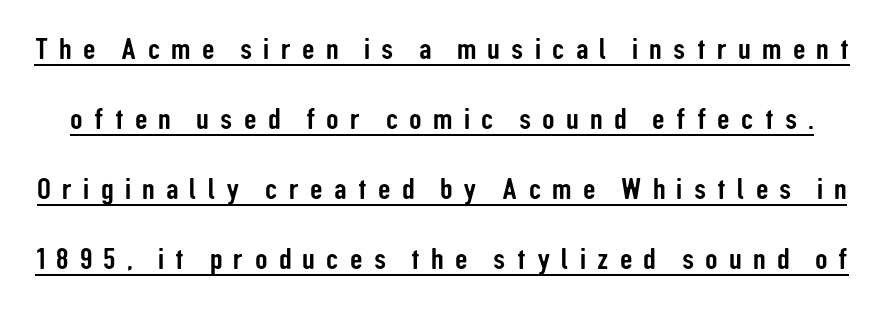
The image shows 31 px condensed sans-serif type, upright; set loose line spacing (2.26x), unusually wide letter spacing (+0.36 em), underlined; low stroke contrast and a medium x-height.
